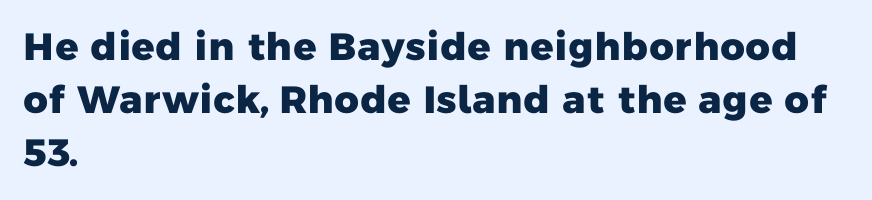
{"serif": "no", "bold": "yes", "weight": "heavy", "width": "normal", "stroke_contrast": "low", "x_height": "medium", "monospaced": "no", "underline": "no", "align": "left", "line_spacing": "normal", "line_spacing_ratio": 1.4, "letter_spacing": "normal", "letter_spacing_em": 0.0, "glyph_px": 38}
